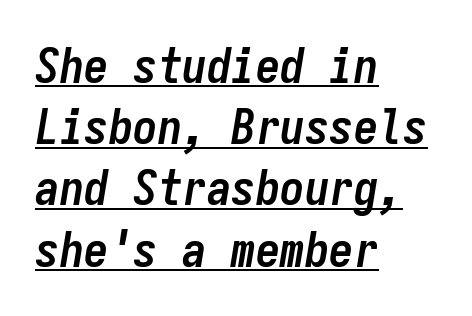
{"italic": "yes", "lean": "right", "slant_degrees": 9, "bold": "yes", "weight": "semibold", "width": "condensed", "stroke_contrast": "low", "x_height": "medium", "monospaced": "yes", "underline": "yes", "align": "left", "line_spacing": "normal", "line_spacing_ratio": 1.25, "letter_spacing": "normal", "letter_spacing_em": 0.0, "glyph_px": 49}
